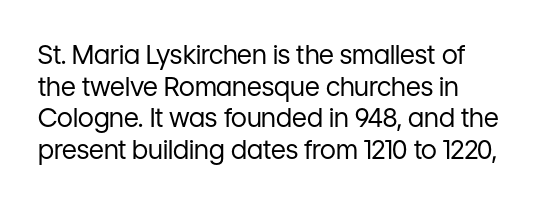
{"italic": "no", "bold": "no", "underline": "no", "align": "left", "line_spacing_ratio": 1.22, "letter_spacing": "normal", "letter_spacing_em": 0.0, "glyph_px": 26}
